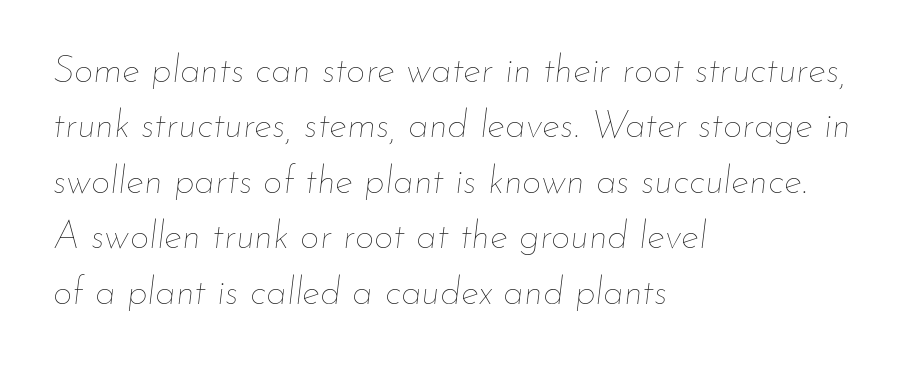
{"italic": "yes", "lean": "right", "slant_degrees": 7, "bold": "no", "weight": "thin", "width": "normal", "stroke_contrast": "low", "x_height": "small", "monospaced": "no", "underline": "no", "align": "left", "line_spacing": "normal", "line_spacing_ratio": 1.46, "letter_spacing": "normal", "letter_spacing_em": 0.0, "glyph_px": 38}
